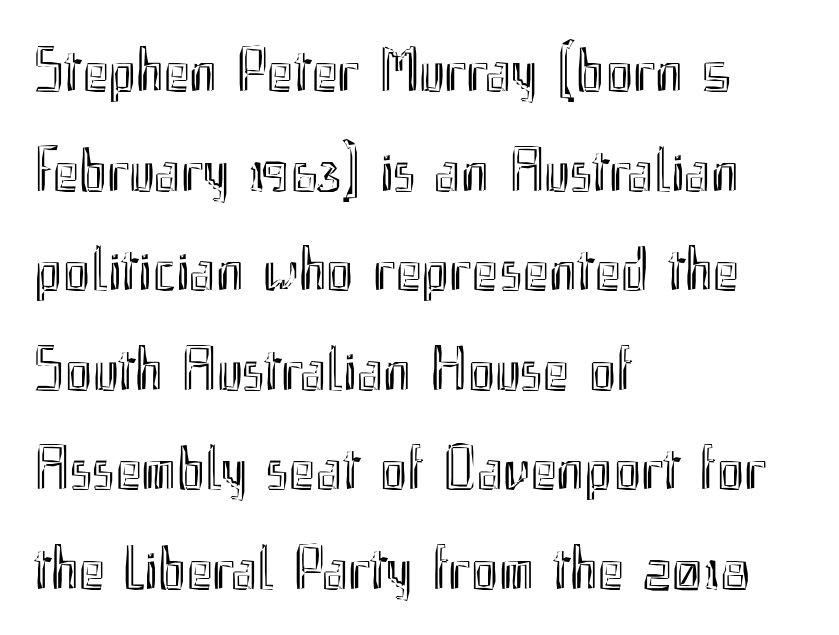
The image shows 63 px condensed type, upright; set left-aligned, normal line spacing (1.58x), normal letter spacing, not underlined; a small x-height.
